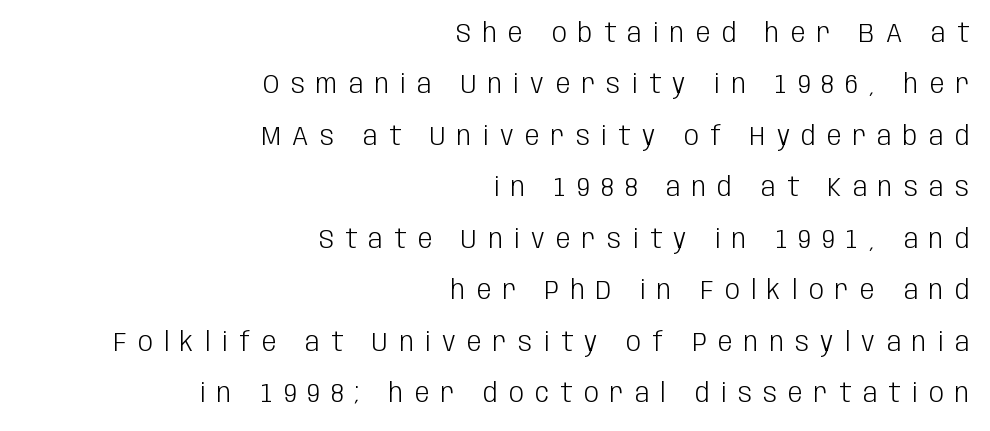
Q: Is the text bold? A: No.
Q: Is the text italic (slanted)? A: No, it is upright.
Q: Is the text underlined? A: No.
Q: How is the paragraph aligned? A: Right-aligned.
Q: Is the spacing between letters normal or unusually wide? A: Unusually wide.
Q: Is the spacing between lines tight, normal or loose? A: Loose.
